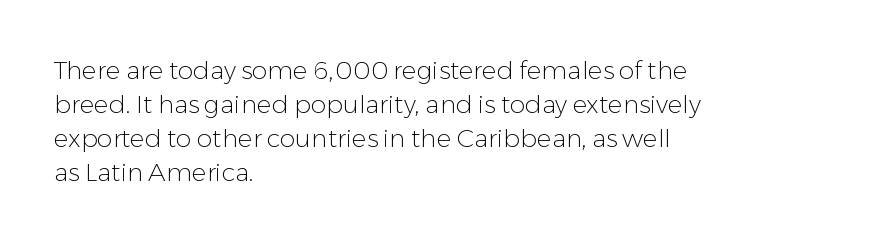
Q: Is the text bold? A: No.
Q: Is the text italic (slanted)? A: No, it is upright.
Q: Is the text underlined? A: No.
Q: How is the paragraph aligned? A: Left-aligned.
Q: Is the spacing between letters normal or unusually wide? A: Normal.
Q: Is the spacing between lines tight, normal or loose? A: Normal.
